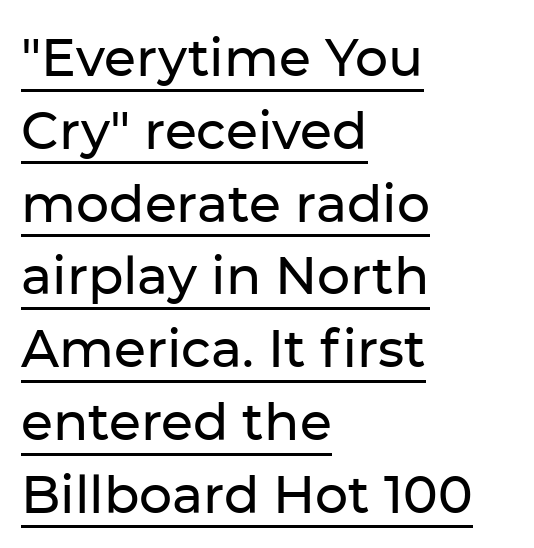
Q: Is the text italic (slanted)? A: No, it is upright.
Q: Is the typeface a serif or a sans-serif typeface? A: Sans-serif.
Q: Is the text underlined? A: Yes.
Q: How is the paragraph aligned? A: Left-aligned.
Q: Is the spacing between letters normal or unusually wide? A: Normal.
Q: Is the spacing between lines tight, normal or loose? A: Normal.
Q: Width (condensed, normal, or wide)? A: Normal.
Q: Stroke contrast? A: Low.
Q: x-height? A: Medium.
Q: Monospaced? A: No.
